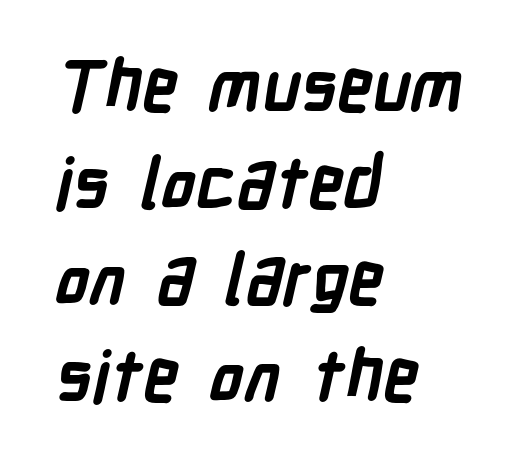
The image shows 70 px semibold, condensed sans-serif type; set left-aligned, normal line spacing (1.38x), normal letter spacing, not underlined; low stroke contrast and a medium x-height.
